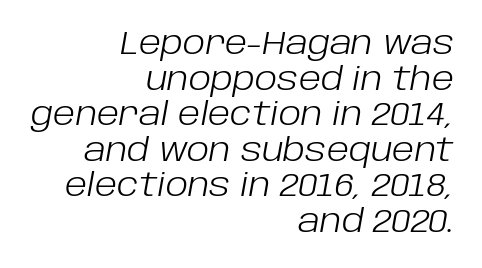
{"italic": "yes", "lean": "right", "slant_degrees": 10, "bold": "no", "weight": "light", "width": "normal", "stroke_contrast": "low", "x_height": "large", "monospaced": "no", "underline": "no", "align": "right", "line_spacing": "tight", "line_spacing_ratio": 1.11, "letter_spacing": "normal", "letter_spacing_em": 0.0, "glyph_px": 32}
